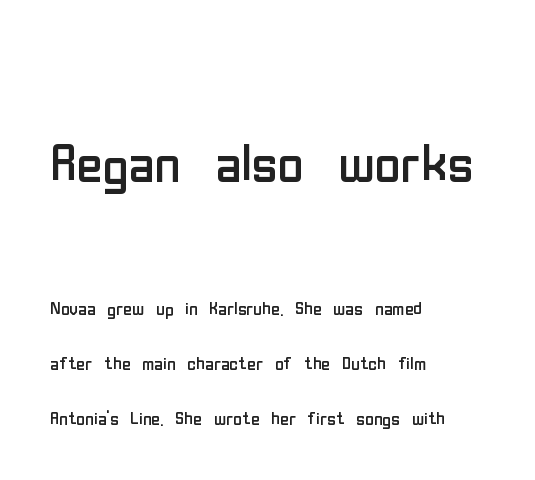
{"serif": "no", "italic": "no", "bold": "no", "weight": "regular", "width": "condensed", "stroke_contrast": "low", "x_height": "medium", "monospaced": "no", "underline": "no", "align": "left", "line_spacing": "loose", "line_spacing_ratio": 2.3, "letter_spacing": "normal", "letter_spacing_em": 0.0, "larger_block": "first", "size_ratio": 2.96, "glyph_px": 71}
